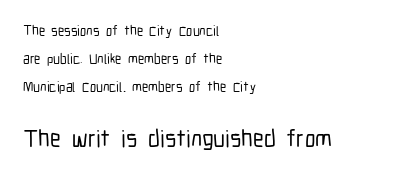
Q: Is the text italic (slanted)? A: No, it is upright.
Q: Is the text underlined? A: No.
Q: How is the paragraph aligned? A: Left-aligned.
Q: Is the spacing between letters normal or unusually wide? A: Normal.
Q: Is the spacing between lines tight, normal or loose? A: Loose.
Q: Which block of text is set in a larger size, the first (top) or the second (bottom)? A: The second (bottom) one.
